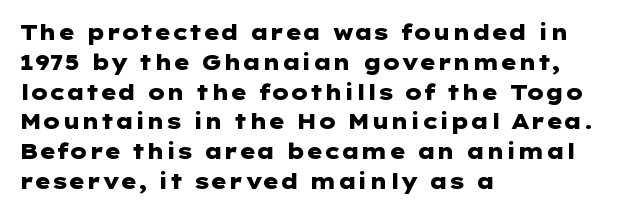
A bare baseline throughout the passage. Heavy-handed strokes throughout: this text is bold. Style check: upright. The setting favours the left margin, as ordinary paragraphs usually do. How are the letters spaced? Ordinarily, with no added tracking.
